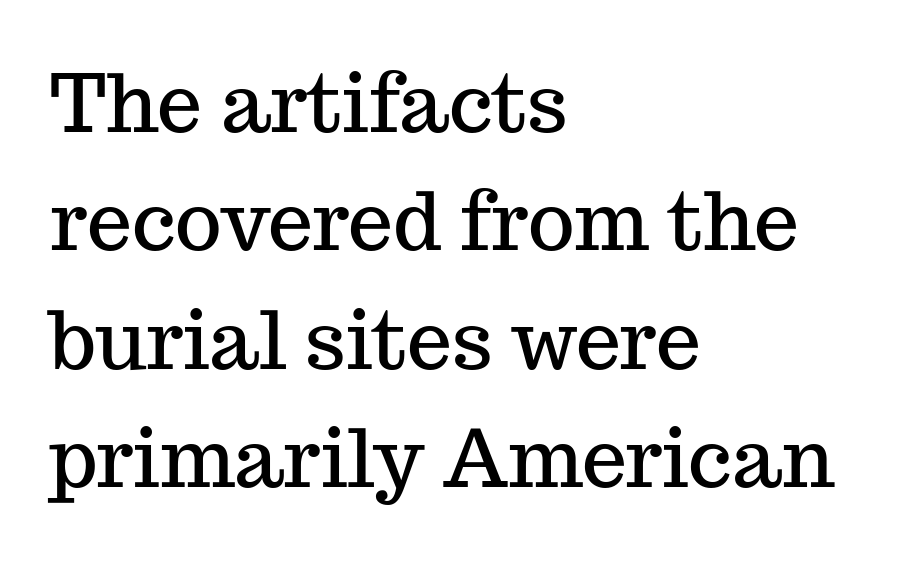
Q: Is the text italic (slanted)? A: No, it is upright.
Q: Is the typeface a serif or a sans-serif typeface? A: Serif.
Q: Is the text underlined? A: No.
Q: How is the paragraph aligned? A: Left-aligned.
Q: Is the spacing between letters normal or unusually wide? A: Normal.
Q: Is the spacing between lines tight, normal or loose? A: Normal.
Q: Width (condensed, normal, or wide)? A: Normal.
Q: Stroke contrast? A: Medium.
Q: x-height? A: Medium.
Q: Monospaced? A: No.
